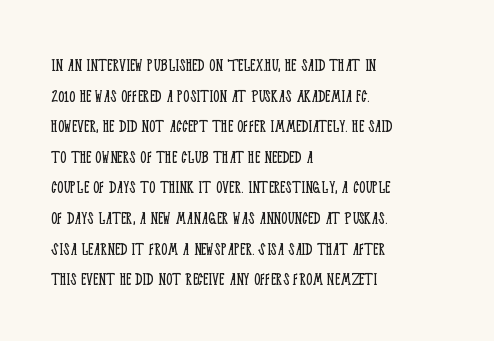
The image shows 20 px text type, upright; set left-aligned, normal line spacing (1.53x), normal letter spacing, not underlined.
